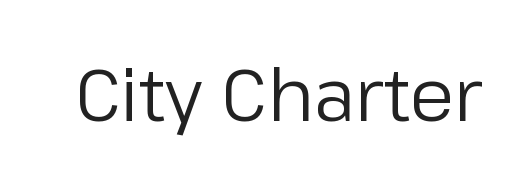
{"serif": "no", "italic": "no", "bold": "no", "weight": "regular", "width": "normal", "stroke_contrast": "low", "x_height": "medium", "monospaced": "no", "underline": "no", "letter_spacing": "normal", "letter_spacing_em": 0.0, "glyph_px": 73}
